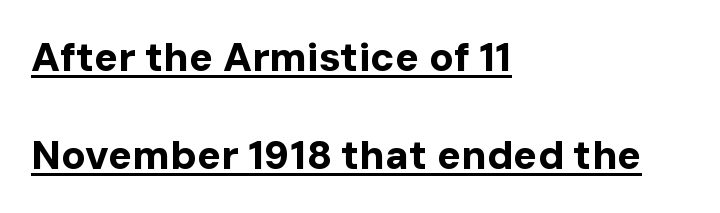
{"serif": "no", "italic": "no", "bold": "yes", "weight": "bold", "width": "normal", "stroke_contrast": "low", "x_height": "medium", "monospaced": "no", "underline": "yes", "align": "left", "line_spacing": "loose", "line_spacing_ratio": 2.45, "letter_spacing": "normal", "letter_spacing_em": 0.0, "glyph_px": 40}
